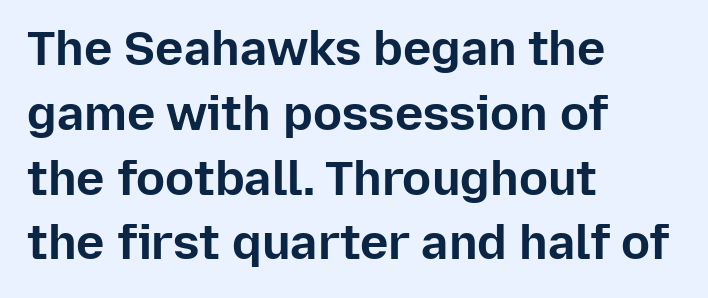
The image shows 48 px bold sans-serif type, upright; set left-aligned, normal line spacing (1.35x), normal letter spacing, not underlined; low stroke contrast and a medium x-height.
